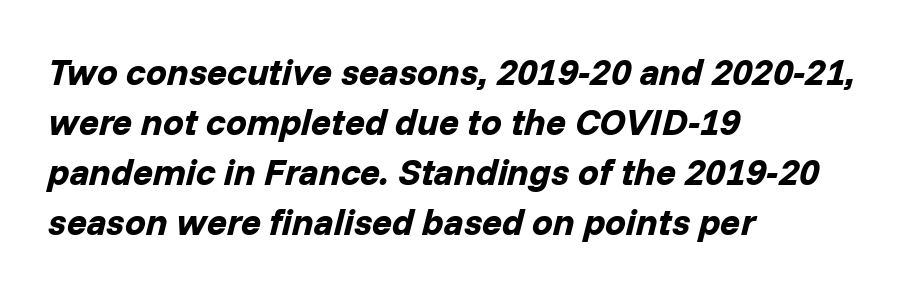
{"italic": "yes", "lean": "right", "slant_degrees": 14, "bold": "yes", "weight": "bold", "width": "normal", "stroke_contrast": "low", "x_height": "medium", "monospaced": "no", "underline": "no", "align": "left", "line_spacing": "normal", "line_spacing_ratio": 1.35, "letter_spacing": "normal", "letter_spacing_em": 0.0, "glyph_px": 37}
